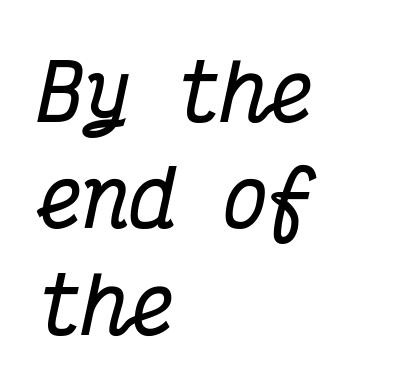
A student would call this left alignment; a typographer would say flush left, rag right. Each glyph is drawn with heavy, bold strokes. Short note: letters normally spaced. Just letters on the line, the space beneath them empty.
